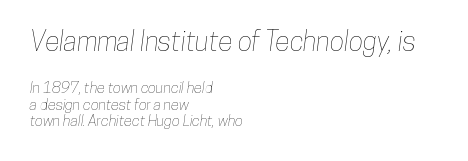
The image shows 27 px text type; set left-aligned, tight line spacing (1.1x), normal letter spacing, not underlined; the first (top) block is 1.8x larger.
